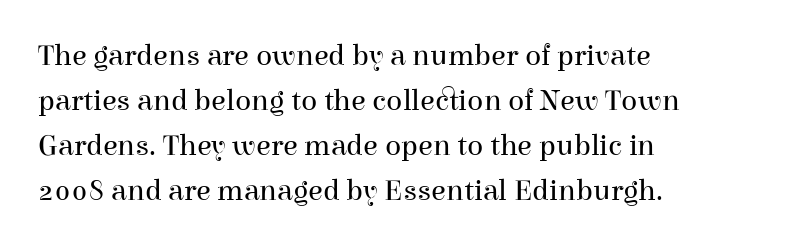
Type without underlining. A normal amount of white space separates one row of letters from the next. The passage is arranged the way most books set body copy — flush left. Letterform terminals end in serifs throughout the passage. The tracking reads as untouched default to a designer's eye.
